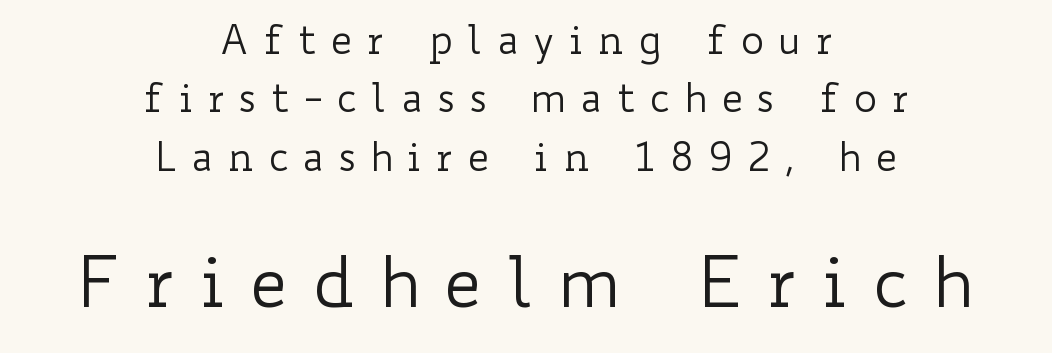
The designer left line spacing at the default. The baseline area is clear. Where is the straight margin? There isn't one; the lines are centered. Look at the glyph heights: the lower group is clearly the bigger setting. These lines have a slow, spaced-out rhythm from letter to letter. In terms of posture, this sample is upright.
